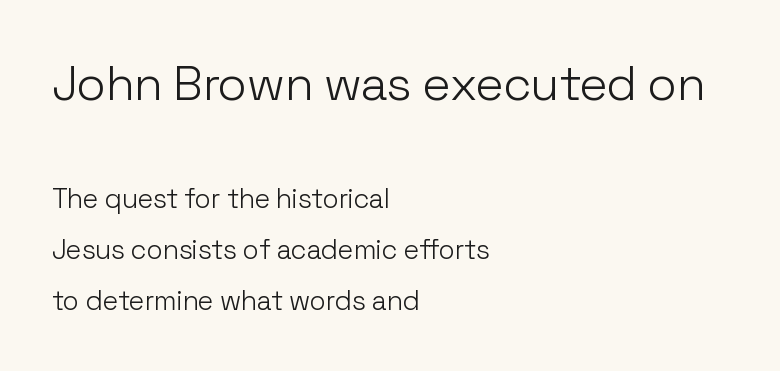
Q: Is the text bold? A: No.
Q: Is the text italic (slanted)? A: No, it is upright.
Q: Is the typeface a serif or a sans-serif typeface? A: Sans-serif.
Q: Is the text underlined? A: No.
Q: How is the paragraph aligned? A: Left-aligned.
Q: Is the spacing between letters normal or unusually wide? A: Normal.
Q: Which block of text is set in a larger size, the first (top) or the second (bottom)? A: The first (top) one.
Q: Width (condensed, normal, or wide)? A: Normal.
Q: Stroke contrast? A: Low.
Q: x-height? A: Medium.
Q: Monospaced? A: No.
